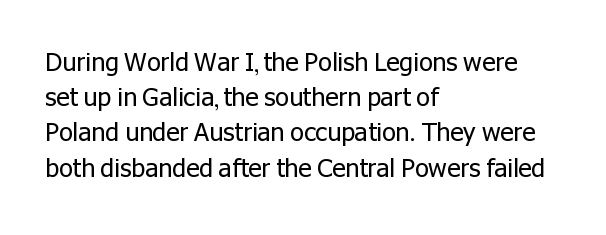
The image shows 25 px text type, upright; set left-aligned, normal line spacing (1.41x), normal letter spacing, not underlined.
